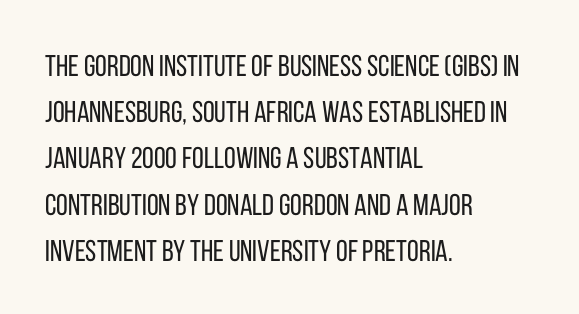
Q: Is the text bold? A: No.
Q: Is the text italic (slanted)? A: No, it is upright.
Q: Is the typeface a serif or a sans-serif typeface? A: Sans-serif.
Q: Is the text underlined? A: No.
Q: How is the paragraph aligned? A: Left-aligned.
Q: Is the spacing between letters normal or unusually wide? A: Normal.
Q: Is the spacing between lines tight, normal or loose? A: Normal.
Q: Width (condensed, normal, or wide)? A: Condensed.
Q: Stroke contrast? A: Low.
Q: x-height? A: Large.
Q: Monospaced? A: No.
